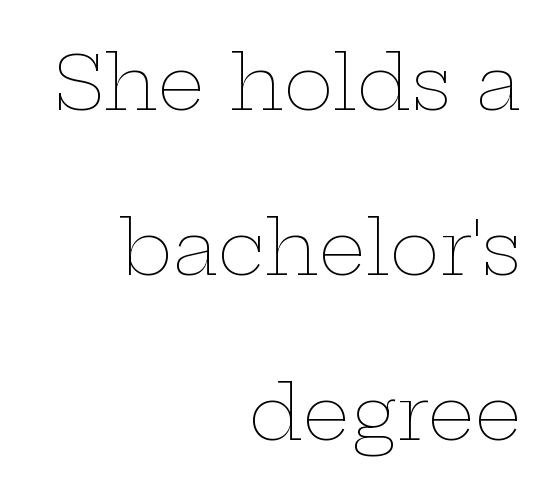
The image shows 75 px thin, wide type, upright; set right-aligned, loose line spacing (2.2x), normal letter spacing, not underlined; low stroke contrast and a medium x-height.
